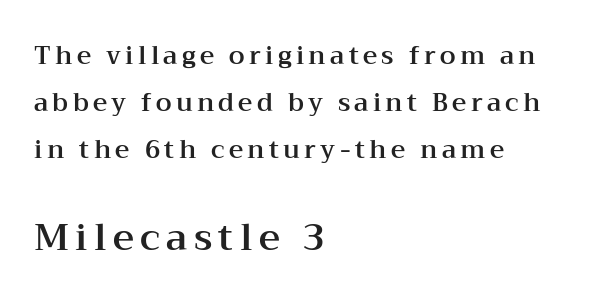
The image shows 37 px wide serif type, upright; set left-aligned, line spacing 1.89x, not underlined; the second (bottom) block is 1.48x larger; medium stroke contrast and a medium x-height.
